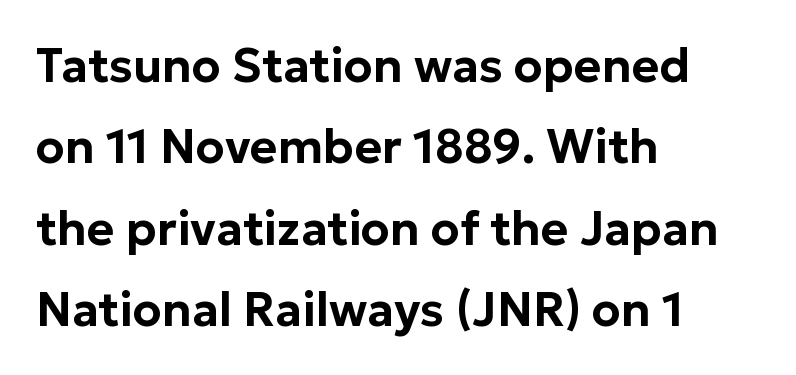
Q: Is the text italic (slanted)? A: No, it is upright.
Q: Is the typeface a serif or a sans-serif typeface? A: Sans-serif.
Q: Is the text underlined? A: No.
Q: How is the paragraph aligned? A: Left-aligned.
Q: Is the spacing between letters normal or unusually wide? A: Normal.
Q: Width (condensed, normal, or wide)? A: Normal.
Q: Stroke contrast? A: Low.
Q: x-height? A: Medium.
Q: Monospaced? A: No.
